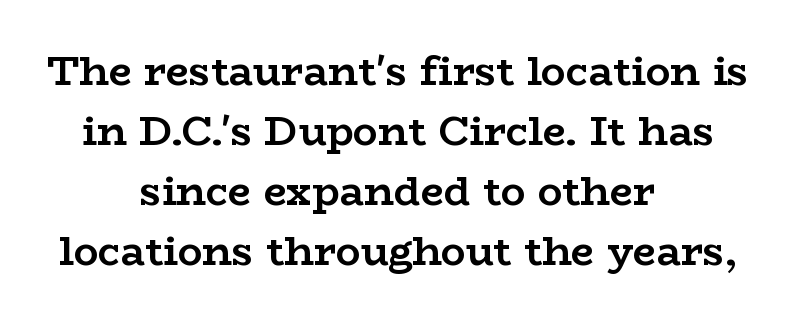
The image shows 41 px semibold, wide serif type, upright; set centered, normal line spacing (1.46x), normal letter spacing, not underlined; low stroke contrast and a medium x-height.
